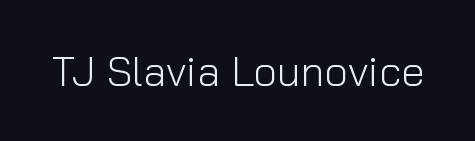
Descender tails drop into unmarked territory. The typeface chosen for these lines omits serifs. This is not heavy type; no bold has been used. Observe the ordinary spacing: letters are neighbours, not strangers. Tall strokes in this sample are plumb rather than angled.
